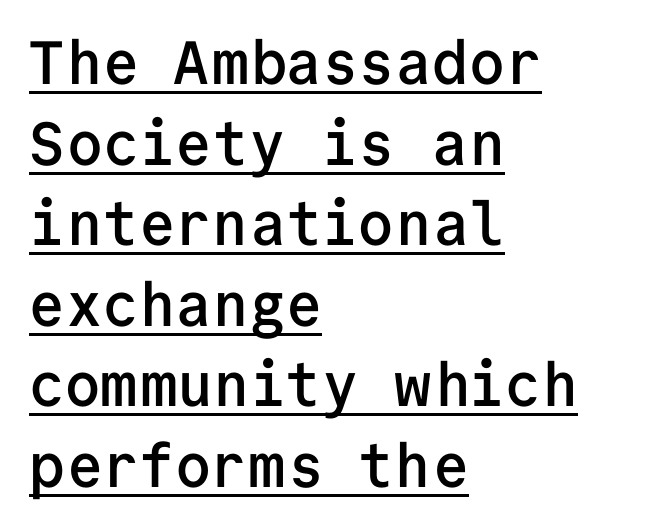
Quick note: underline on. Posture: vertical. Horizontal bands of white between lines are of average thickness. The gaps between neighbouring characters are ordinary and unremarkable. These lines are rendered in a fixed-pitch font.
